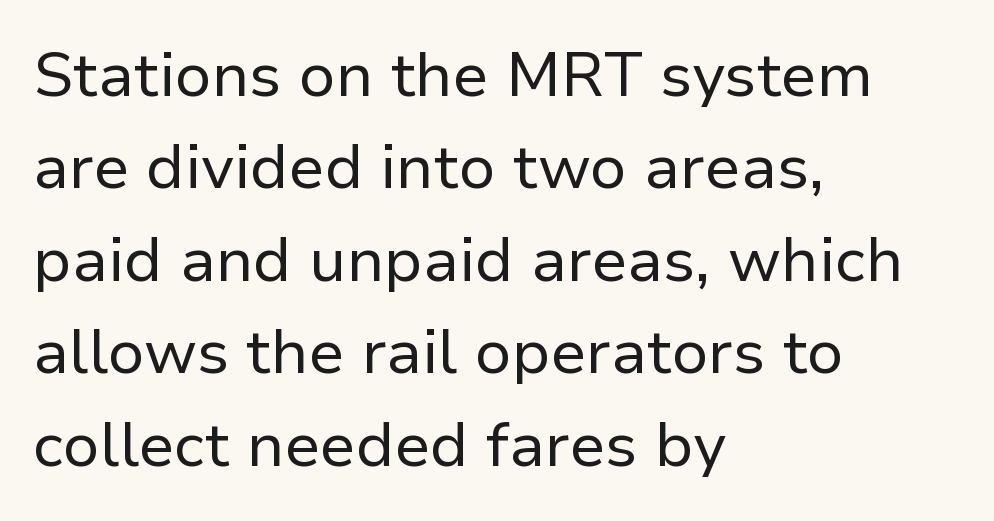
Each letter's strokes conclude bluntly, with no projecting serifs. The ragged edge is on the right, which tells us the setting is flush left. Look at the tracking — it's just the regular setting, nothing added. Does the lettering tilt? It doesn't — this is upright. Line spacing here is normal.
